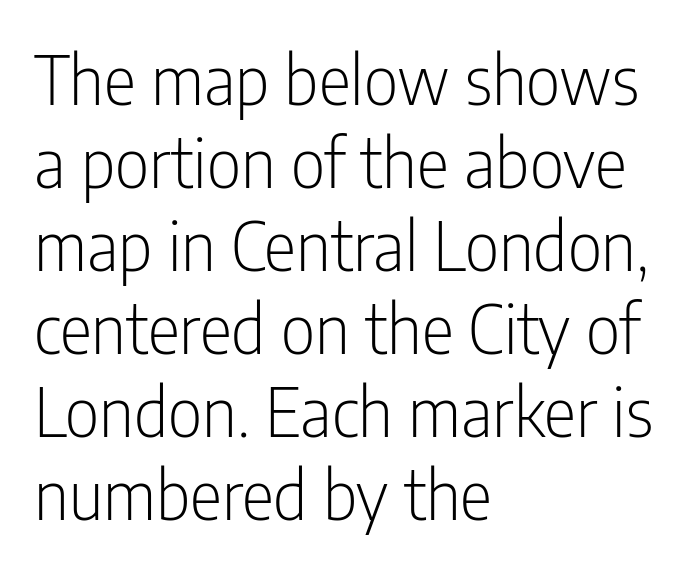
{"serif": "no", "italic": "no", "bold": "no", "weight": "light", "width": "condensed", "stroke_contrast": "low", "x_height": "medium", "monospaced": "no", "underline": "no", "align": "left", "line_spacing_ratio": 1.22, "letter_spacing": "normal", "letter_spacing_em": 0.0, "glyph_px": 68}
